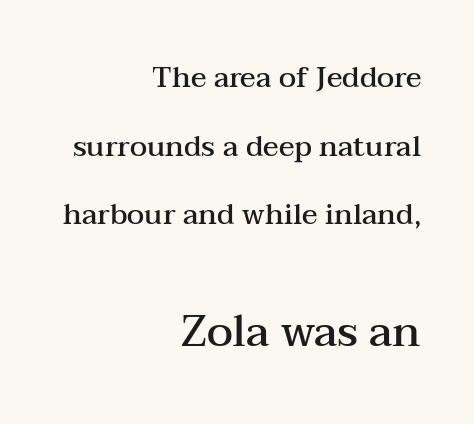
The image shows 44 px semibold, wide serif type, upright; set right-aligned, loose line spacing (2.37x), normal letter spacing, not underlined; the second (bottom) block is 1.52x larger; medium stroke contrast and a medium x-height.
